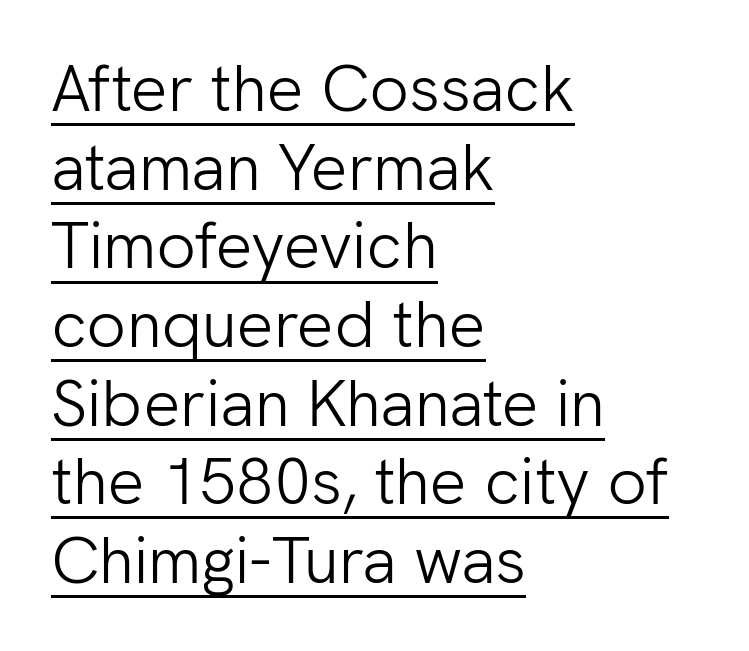
Q: Is the text bold? A: No.
Q: Is the text italic (slanted)? A: No, it is upright.
Q: Is the typeface a serif or a sans-serif typeface? A: Sans-serif.
Q: Is the text underlined? A: Yes.
Q: How is the paragraph aligned? A: Left-aligned.
Q: Is the spacing between letters normal or unusually wide? A: Normal.
Q: Width (condensed, normal, or wide)? A: Normal.
Q: Stroke contrast? A: Low.
Q: x-height? A: Medium.
Q: Monospaced? A: No.
